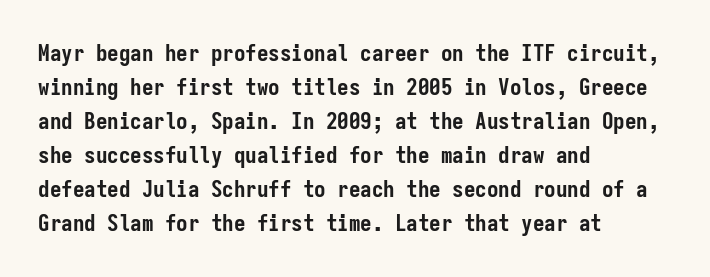
The strip under each line holds only bare page. How are the letters spaced? Ordinarily, with no added tracking. Line spacing here is normal. This rendering uses left alignment, leaving the right contour irregular. When letters stand straight like this, we call the style roman or upright. The rendering uses a bold face; every stroke is thick and dark.
